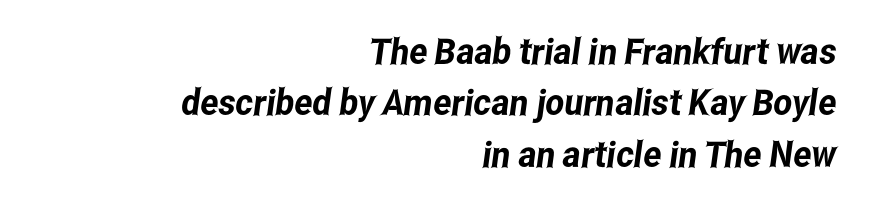
Rows of type keep a routine distance in the vertical direction. Each letter keeps its own natural width here, so spacing adapts to shape. The gap between lines stays unmarked. The lines are quadded right. Standard letterfit; no display-style spreading of the glyphs.
